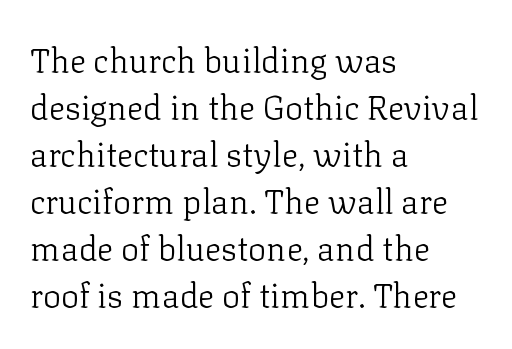
{"serif": "yes", "italic": "no", "bold": "no", "weight": "light", "width": "normal", "stroke_contrast": "low", "x_height": "medium", "monospaced": "no", "underline": "no", "align": "left", "line_spacing": "normal", "line_spacing_ratio": 1.38, "letter_spacing": "normal", "letter_spacing_em": 0.0, "glyph_px": 34}
